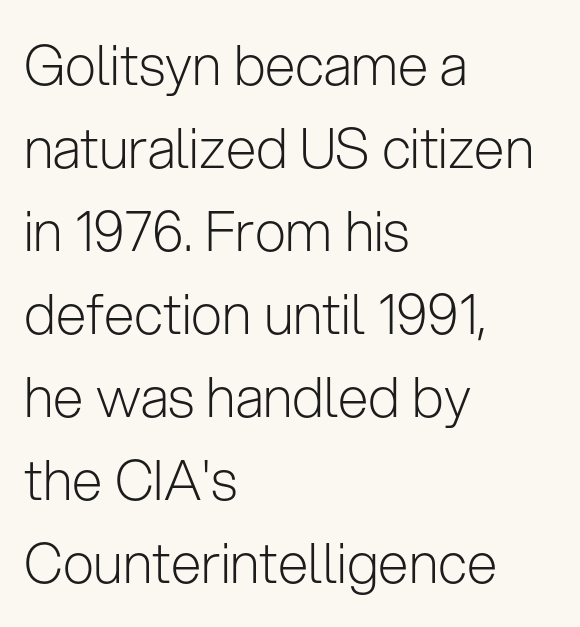
The image shows 55 px light sans-serif type, upright; set left-aligned, normal line spacing (1.51x), normal letter spacing, not underlined; low stroke contrast and a medium x-height.
